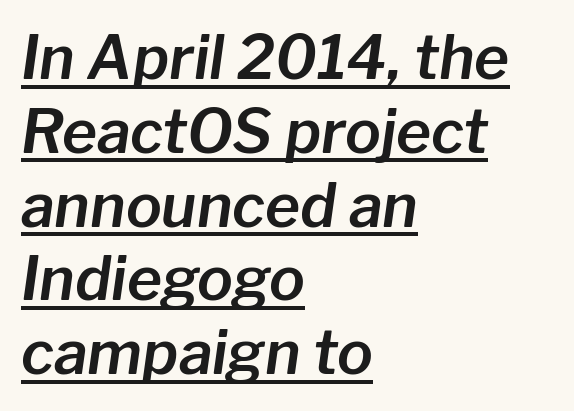
{"italic": "yes", "lean": "right", "slant_degrees": 8, "width": "normal", "stroke_contrast": "low", "x_height": "medium", "monospaced": "no", "underline": "yes", "align": "left", "line_spacing_ratio": 1.23, "letter_spacing": "normal", "letter_spacing_em": 0.0, "glyph_px": 60}
